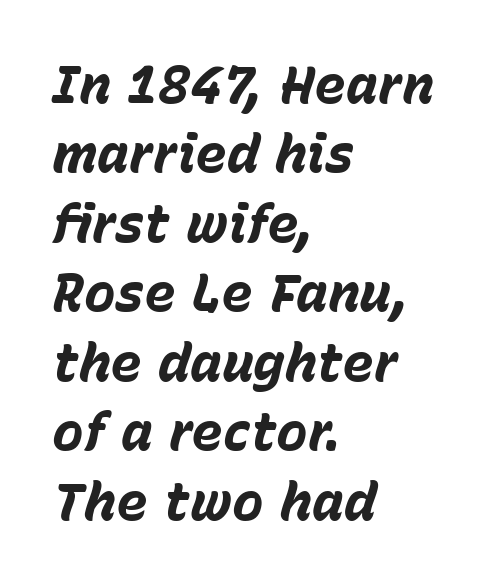
Q: Is the text bold? A: Yes.
Q: Is the text italic (slanted)? A: Yes, it leans right by about 15 degrees.
Q: Is the text underlined? A: No.
Q: How is the paragraph aligned? A: Left-aligned.
Q: Is the spacing between letters normal or unusually wide? A: Normal.
Q: Is the spacing between lines tight, normal or loose? A: Normal.
Q: Width (condensed, normal, or wide)? A: Normal.
Q: Stroke contrast? A: Low.
Q: x-height? A: Medium.
Q: Monospaced? A: No.
